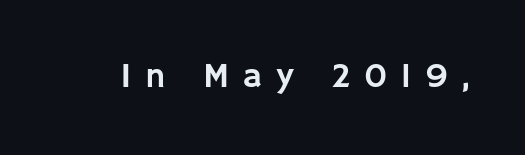
Q: Is the text italic (slanted)? A: No, it is upright.
Q: Is the typeface a serif or a sans-serif typeface? A: Sans-serif.
Q: Is the text underlined? A: No.
Q: Is the spacing between letters normal or unusually wide? A: Unusually wide.
Q: Width (condensed, normal, or wide)? A: Normal.
Q: Stroke contrast? A: Low.
Q: x-height? A: Large.
Q: Monospaced? A: No.
